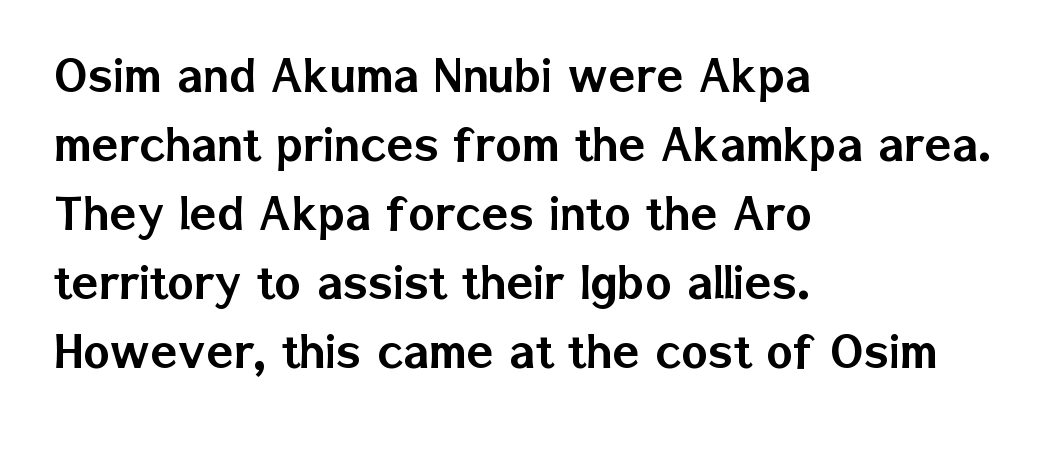
Posture: upright roman. The paragraph has a hard left edge and a soft right edge. Is this a sans? Yes — the strokes have no serifs. Note the varied advance widths — an 'i' is clearly narrower than an 'm'. Check the space under the baseline: it is left empty.
